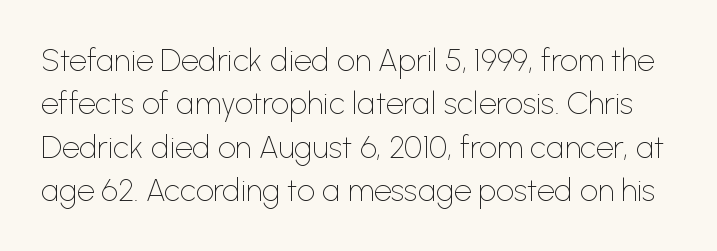
The image shows 31 px thin sans-serif type, upright; set normal line spacing (1.4x), normal letter spacing, not underlined; low stroke contrast and a medium x-height.
